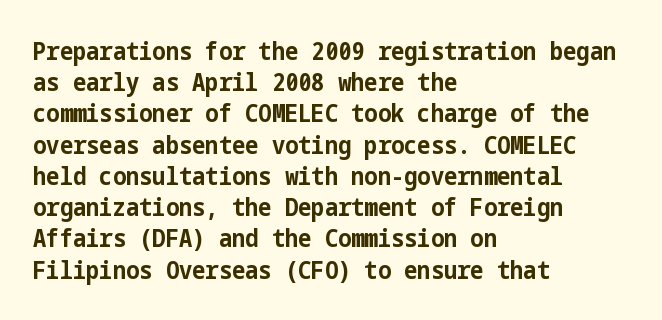
{"italic": "no", "bold": "yes", "underline": "no", "align": "left", "line_spacing": "normal", "line_spacing_ratio": 1.25, "letter_spacing": "normal", "letter_spacing_em": 0.0, "glyph_px": 25}
